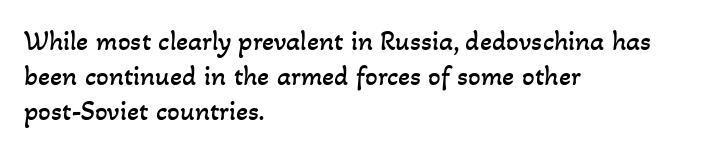
Letter spacing: default. No extra ink here — the face is not bold. The vertical gap from one line to the next is medium. The letters advance in unequal steps, a hallmark of proportional type.
